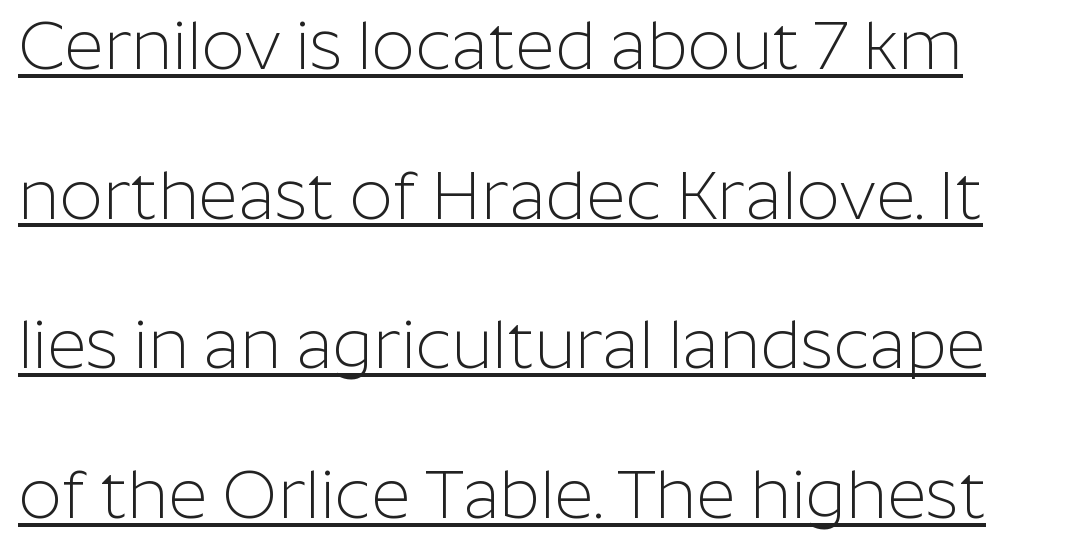
Q: Is the text bold? A: No.
Q: Is the text italic (slanted)? A: No, it is upright.
Q: Is the typeface a serif or a sans-serif typeface? A: Sans-serif.
Q: Is the text underlined? A: Yes.
Q: Is the spacing between letters normal or unusually wide? A: Normal.
Q: Is the spacing between lines tight, normal or loose? A: Loose.
Q: Width (condensed, normal, or wide)? A: Normal.
Q: Stroke contrast? A: Low.
Q: x-height? A: Medium.
Q: Monospaced? A: No.
